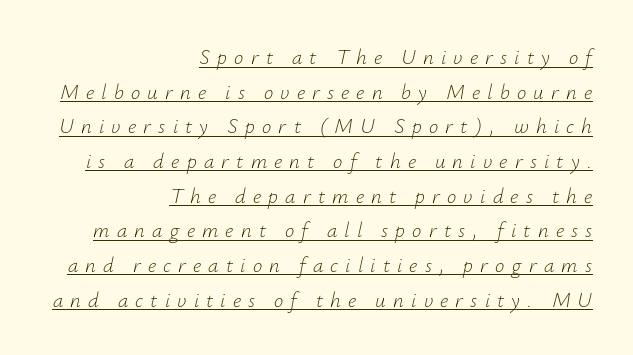
{"italic": "yes", "lean": "right", "slant_degrees": 12, "bold": "no", "underline": "yes", "align": "right", "line_spacing": "normal", "line_spacing_ratio": 1.65, "letter_spacing": "wide", "letter_spacing_em": 0.34, "glyph_px": 21}
